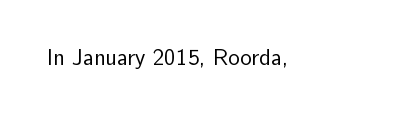
The image shows 22 px text type, upright; set normal letter spacing, not underlined.
